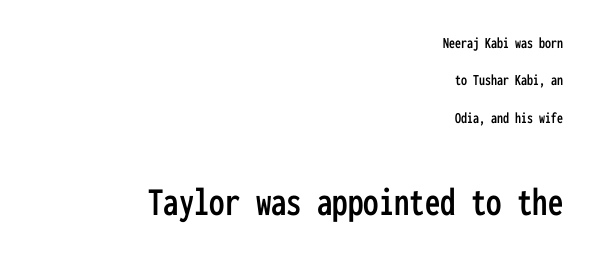
Q: Is the text italic (slanted)? A: No, it is upright.
Q: Is the typeface a serif or a sans-serif typeface? A: Sans-serif.
Q: Is the text underlined? A: No.
Q: How is the paragraph aligned? A: Right-aligned.
Q: Is the spacing between letters normal or unusually wide? A: Normal.
Q: Is the spacing between lines tight, normal or loose? A: Loose.
Q: Which block of text is set in a larger size, the first (top) or the second (bottom)? A: The second (bottom) one.
Q: Width (condensed, normal, or wide)? A: Condensed.
Q: Stroke contrast? A: Low.
Q: x-height? A: Medium.
Q: Monospaced? A: Yes.
